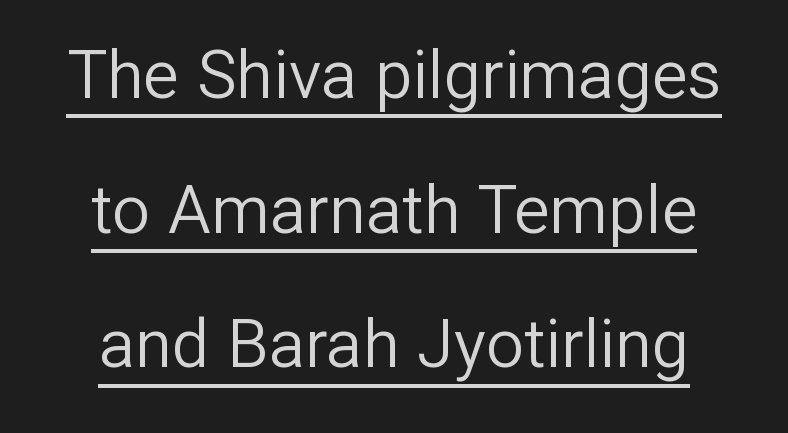
{"serif": "no", "italic": "no", "bold": "no", "weight": "regular", "width": "normal", "stroke_contrast": "low", "x_height": "medium", "monospaced": "no", "underline": "yes", "align": "center", "line_spacing": "loose", "line_spacing_ratio": 2.01, "letter_spacing": "normal", "letter_spacing_em": 0.0, "glyph_px": 67}
